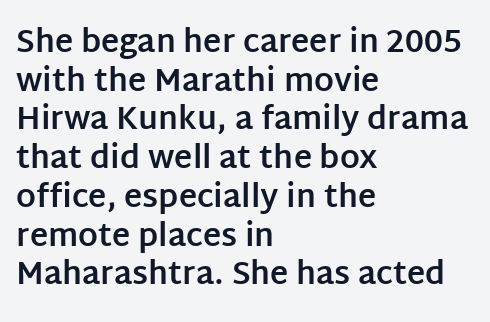
The image shows 31 px bold sans-serif type, upright; set left-aligned, normal line spacing (1.25x), normal letter spacing, not underlined; low stroke contrast and a large x-height.
